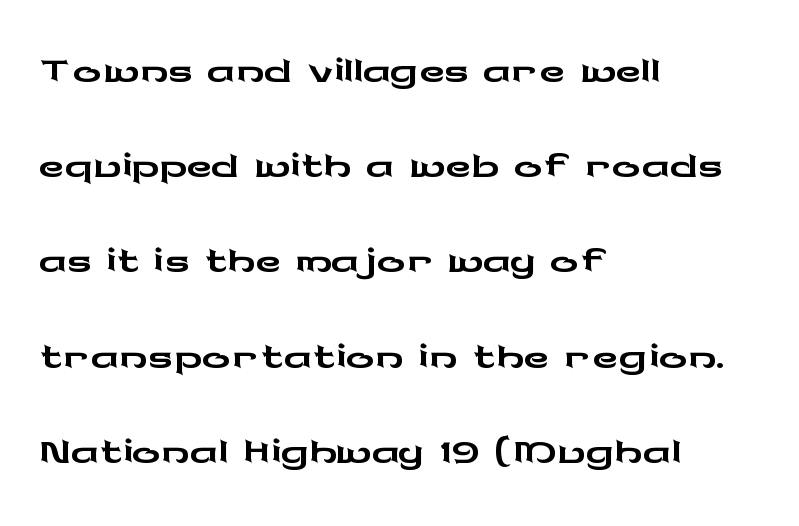
Q: Is the text italic (slanted)? A: No, it is upright.
Q: Is the typeface a serif or a sans-serif typeface? A: Sans-serif.
Q: Is the text underlined? A: No.
Q: How is the paragraph aligned? A: Left-aligned.
Q: Is the spacing between letters normal or unusually wide? A: Normal.
Q: Is the spacing between lines tight, normal or loose? A: Normal.
Q: Width (condensed, normal, or wide)? A: Wide.
Q: Stroke contrast? A: Low.
Q: x-height? A: Medium.
Q: Monospaced? A: No.
